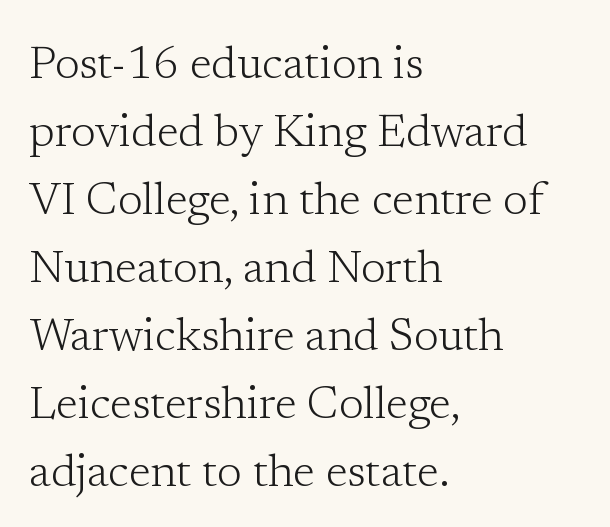
No chunkiness to these letters — they're not bold. In terms of leading, this rendering sits right in the middle. Default kerning and tracking; the words read as compact shapes. Examine the stroke ends and you'll spot serifs. These lines are set flush left with a ragged right edge.
